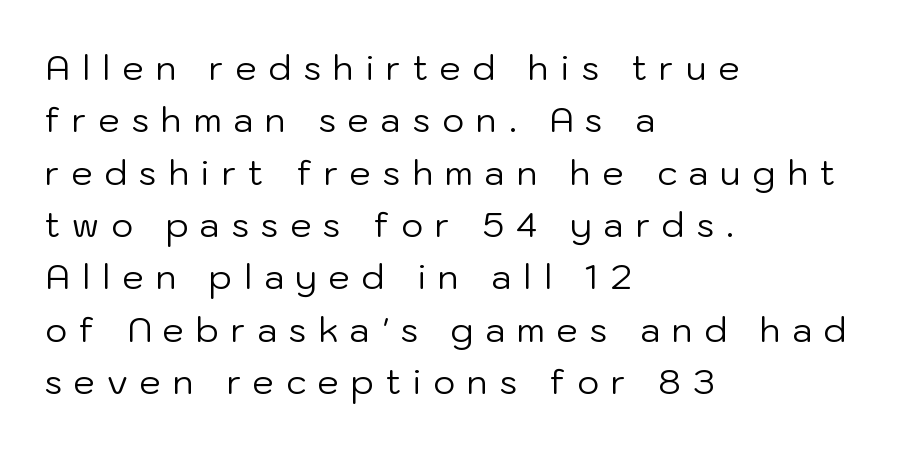
Left-aligned paragraph, ragged on the right. Vertical spacing — default. Note the varied advance widths — an 'i' is clearly narrower than an 'm'. Look at the bottom of the vertical strokes: they stop flat, with no serifs. Display-style spreading of the glyphs; the letterfit is very open.
